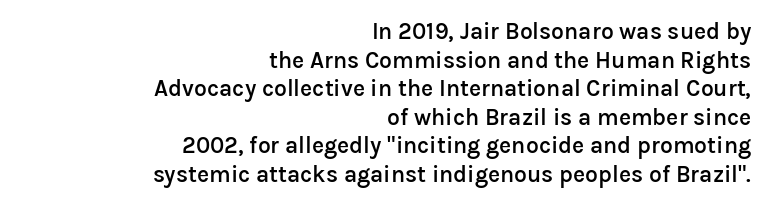
Unlike italic type, these characters show no tilt at all. Rule under the text: the space is simply empty. These lines keep a tight, regular rhythm from letter to letter. Is the block centered? No — it sits flush against the right margin.
